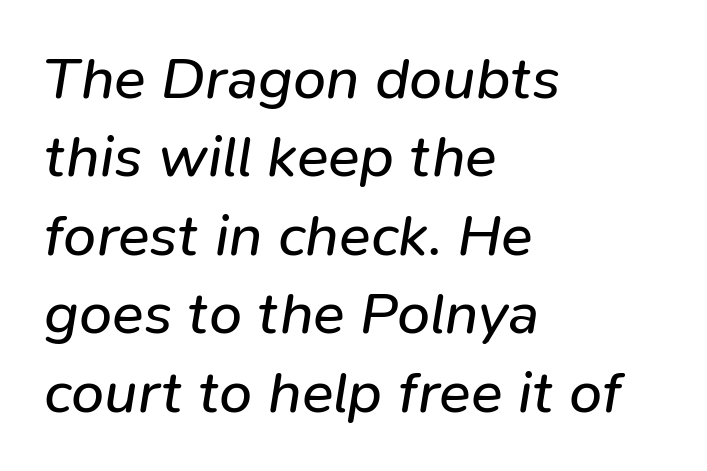
The passage shown is not bold in any degree. The specimen reads as italic at a glance. Varying glyph widths throughout — classic text-font behaviour. The rendering keeps characters at their native spacing. Line spacing here is normal.
